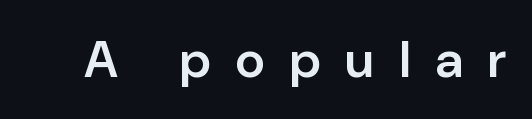
Type without underlining. Tracking here is generous; glyphs stand well apart from one another. The face used here is a semibold: visibly heavier than regular, lighter than bold. Varying glyph widths throughout — classic text-font behaviour. Does the type have serifs? No, each stem ends abruptly.
